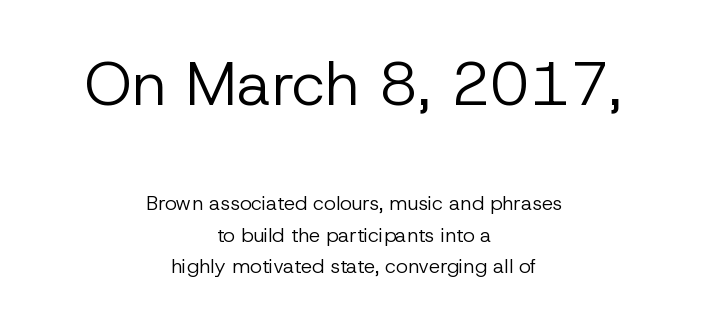
{"serif": "no", "italic": "no", "bold": "no", "weight": "regular", "width": "normal", "stroke_contrast": "low", "x_height": "medium", "monospaced": "no", "underline": "no", "align": "center", "line_spacing": "normal", "line_spacing_ratio": 1.59, "letter_spacing": "normal", "letter_spacing_em": 0.0, "larger_block": "first", "size_ratio": 3.05, "glyph_px": 61}
